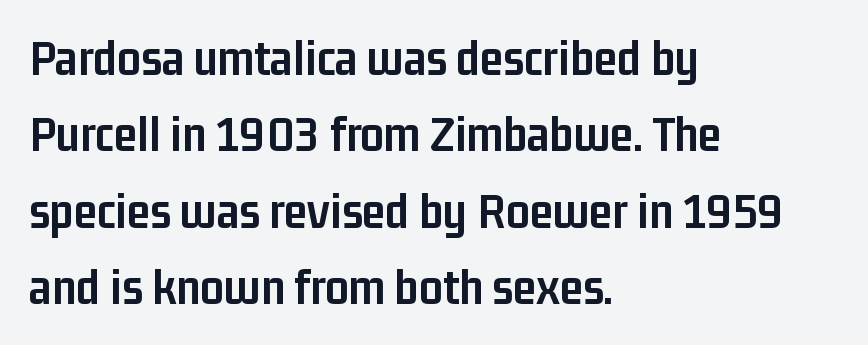
The image shows 52 px semibold, condensed sans-serif type, upright; set left-aligned, normal line spacing (1.47x), normal letter spacing, not underlined; low stroke contrast and a medium x-height.
